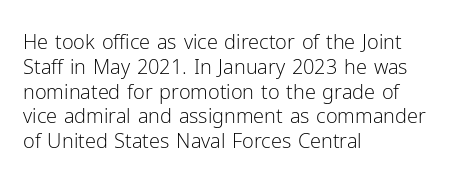
The image shows 20 px text type, upright; set left-aligned, line spacing 1.24x, normal letter spacing, not underlined.
